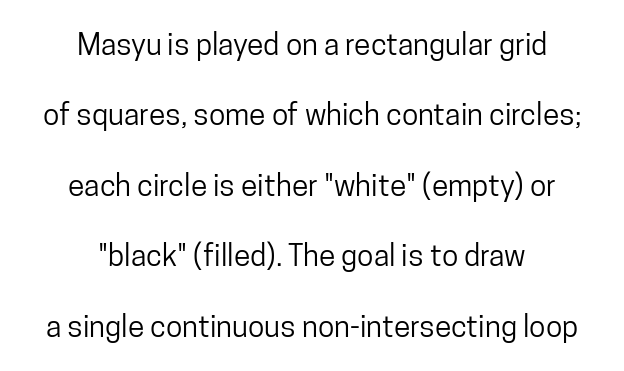
{"serif": "no", "italic": "no", "width": "condensed", "stroke_contrast": "low", "x_height": "medium", "monospaced": "no", "underline": "no", "align": "center", "line_spacing": "loose", "line_spacing_ratio": 2.35, "letter_spacing": "normal", "letter_spacing_em": 0.0, "glyph_px": 30}
